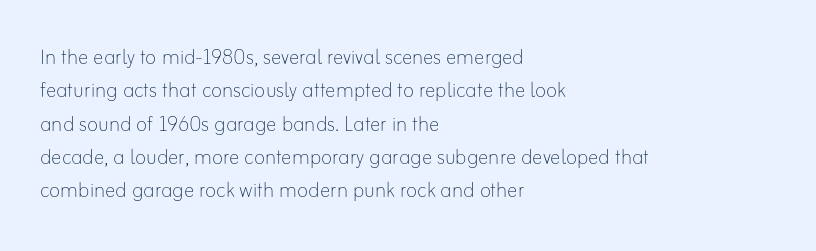
{"italic": "no", "bold": "no", "underline": "no", "align": "left", "line_spacing": "normal", "line_spacing_ratio": 1.28, "letter_spacing": "normal", "letter_spacing_em": 0.0, "glyph_px": 26}
